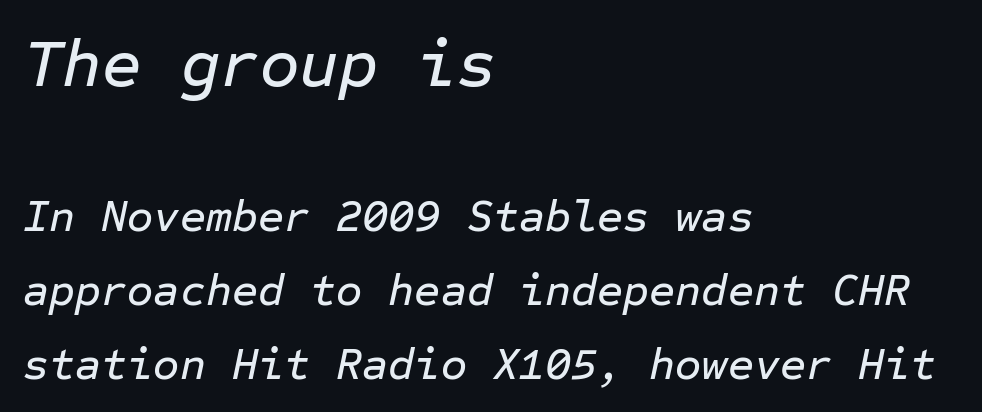
{"italic": "yes", "lean": "right", "slant_degrees": 12, "width": "normal", "stroke_contrast": "low", "x_height": "medium", "monospaced": "yes", "underline": "no", "align": "left", "line_spacing": "normal", "line_spacing_ratio": 1.64, "letter_spacing": "normal", "letter_spacing_em": 0.0, "larger_block": "first", "size_ratio": 1.51, "glyph_px": 68}
